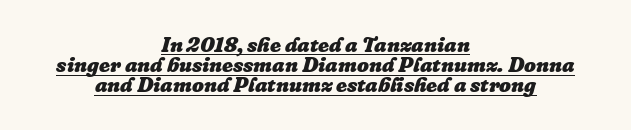
Q: Is the text bold? A: Yes.
Q: Is the text italic (slanted)? A: Yes, it leans right by about 16 degrees.
Q: Is the text underlined? A: Yes.
Q: How is the paragraph aligned? A: Centered.
Q: Is the spacing between letters normal or unusually wide? A: Normal.
Q: Is the spacing between lines tight, normal or loose? A: Tight.
